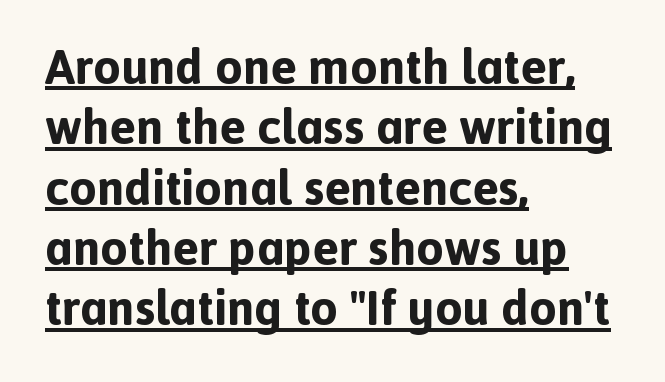
Q: Is the text bold? A: Yes.
Q: Is the text italic (slanted)? A: No, it is upright.
Q: Is the typeface a serif or a sans-serif typeface? A: Sans-serif.
Q: Is the text underlined? A: Yes.
Q: How is the paragraph aligned? A: Left-aligned.
Q: Is the spacing between letters normal or unusually wide? A: Normal.
Q: Width (condensed, normal, or wide)? A: Normal.
Q: x-height? A: Medium.
Q: Monospaced? A: No.
